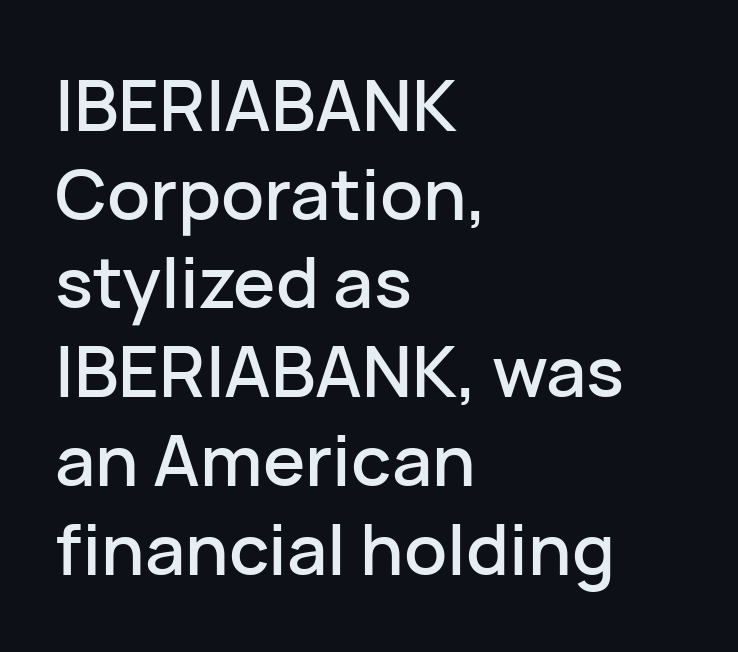
{"serif": "no", "italic": "no", "width": "normal", "stroke_contrast": "low", "x_height": "medium", "monospaced": "no", "underline": "no", "align": "left", "line_spacing": "normal", "line_spacing_ratio": 1.25, "letter_spacing": "normal", "letter_spacing_em": 0.0, "glyph_px": 71}
